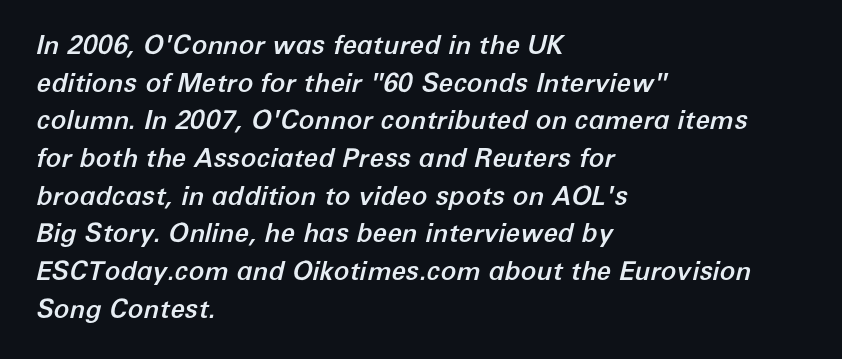
{"italic": "yes", "lean": "right", "slant_degrees": 12, "underline": "no", "align": "left", "line_spacing": "normal", "line_spacing_ratio": 1.45, "letter_spacing": "normal", "letter_spacing_em": 0.0, "glyph_px": 26}
